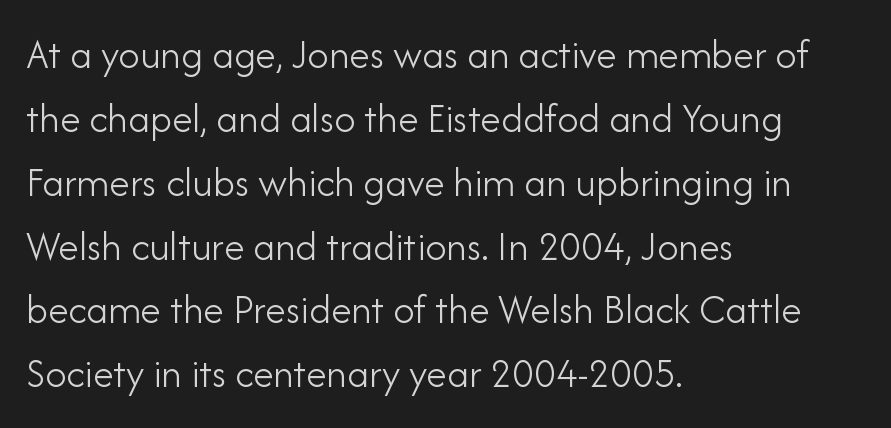
{"serif": "no", "italic": "no", "bold": "no", "weight": "light", "width": "normal", "stroke_contrast": "low", "x_height": "small", "monospaced": "no", "underline": "no", "align": "left", "line_spacing": "normal", "line_spacing_ratio": 1.52, "letter_spacing": "normal", "letter_spacing_em": 0.0, "glyph_px": 42}
